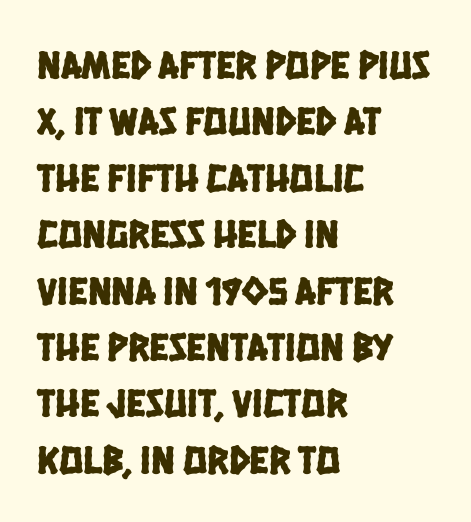
{"serif": "no", "width": "condensed", "stroke_contrast": "low", "x_height": "large", "monospaced": "no", "underline": "no", "align": "left", "line_spacing": "normal", "line_spacing_ratio": 1.41, "letter_spacing": "normal", "letter_spacing_em": 0.0, "glyph_px": 40}
